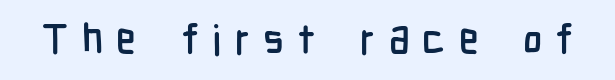
Q: Is the text italic (slanted)? A: No, it is upright.
Q: Is the typeface a serif or a sans-serif typeface? A: Sans-serif.
Q: Is the text underlined? A: No.
Q: Is the spacing between letters normal or unusually wide? A: Unusually wide.
Q: Width (condensed, normal, or wide)? A: Condensed.
Q: Stroke contrast? A: Low.
Q: x-height? A: Medium.
Q: Monospaced? A: No.
